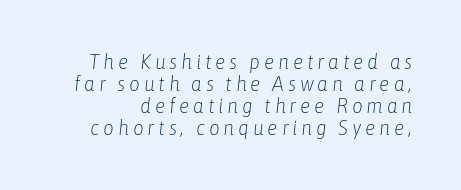
The image shows 21 px text type, italic (leaning right); set tight line spacing (1.04x), not underlined.
